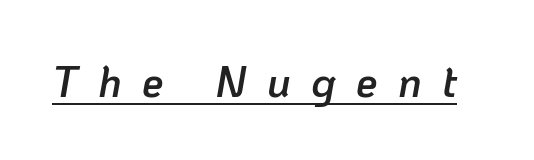
The image shows 43 px semibold type, italic (leaning right); set unusually wide letter spacing (+0.47 em), underlined; low stroke contrast and a medium x-height.
